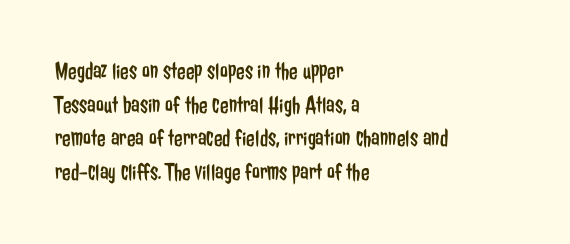
Q: Is the text bold? A: No.
Q: Is the text italic (slanted)? A: No, it is upright.
Q: Is the text underlined? A: No.
Q: How is the paragraph aligned? A: Left-aligned.
Q: Is the spacing between letters normal or unusually wide? A: Normal.
Q: Is the spacing between lines tight, normal or loose? A: Normal.
